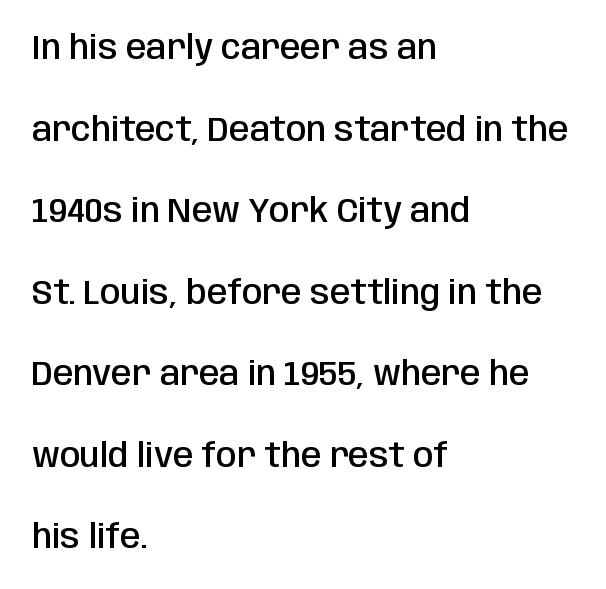
Beneath every word, the page is bare. Short note: letters normally spaced. How would I describe the line gaps? Wide and relaxed. Layout note: lines flush left.
